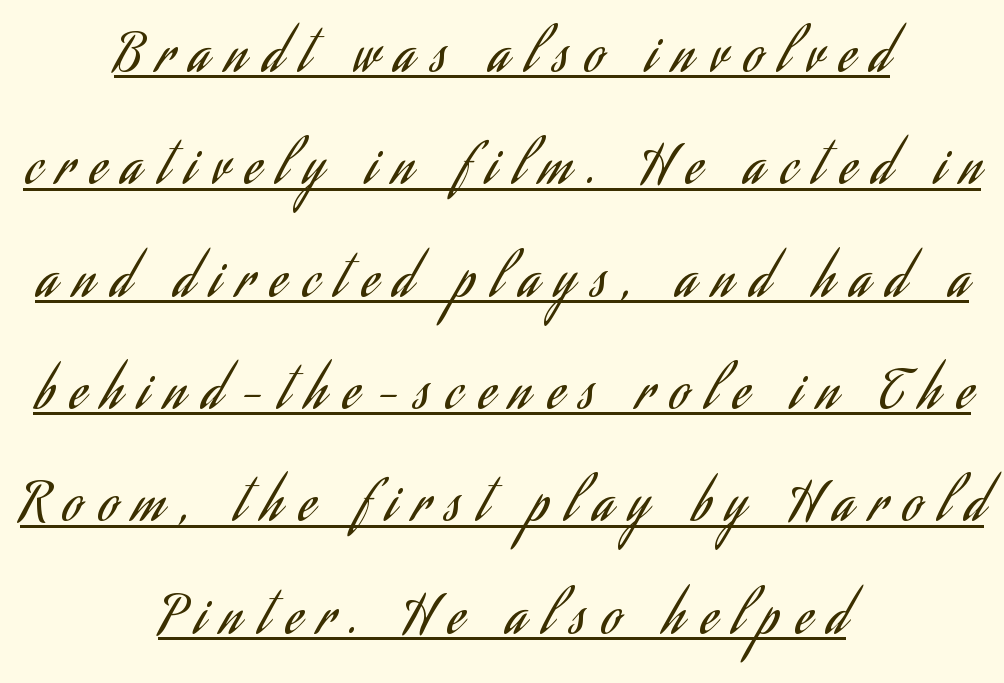
The image shows 53 px regular-weight, condensed sans-serif type; set centered, loose line spacing (2.12x), unusually wide letter spacing (+0.32 em), underlined; low stroke contrast and a small x-height.
